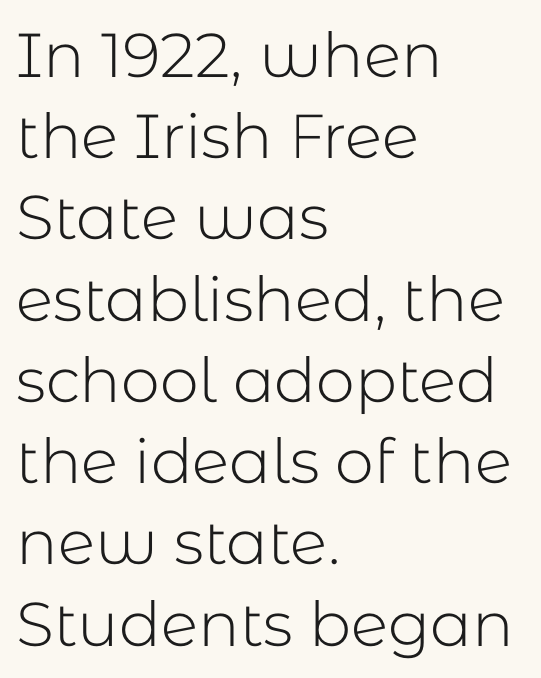
Q: Is the text bold? A: No.
Q: Is the text italic (slanted)? A: No, it is upright.
Q: Is the typeface a serif or a sans-serif typeface? A: Sans-serif.
Q: Is the text underlined? A: No.
Q: How is the paragraph aligned? A: Left-aligned.
Q: Is the spacing between letters normal or unusually wide? A: Normal.
Q: Is the spacing between lines tight, normal or loose? A: Normal.
Q: Width (condensed, normal, or wide)? A: Normal.
Q: Stroke contrast? A: Low.
Q: x-height? A: Medium.
Q: Monospaced? A: No.
